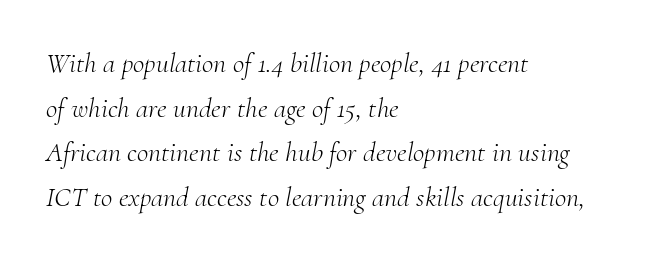
Q: Is the text bold? A: No.
Q: Is the text italic (slanted)? A: Yes, it leans right by about 10 degrees.
Q: Is the typeface a serif or a sans-serif typeface? A: Serif.
Q: Is the text underlined? A: No.
Q: How is the paragraph aligned? A: Left-aligned.
Q: Is the spacing between letters normal or unusually wide? A: Normal.
Q: Is the spacing between lines tight, normal or loose? A: Normal.
Q: Width (condensed, normal, or wide)? A: Normal.
Q: Stroke contrast? A: Medium.
Q: x-height? A: Small.
Q: Monospaced? A: No.
